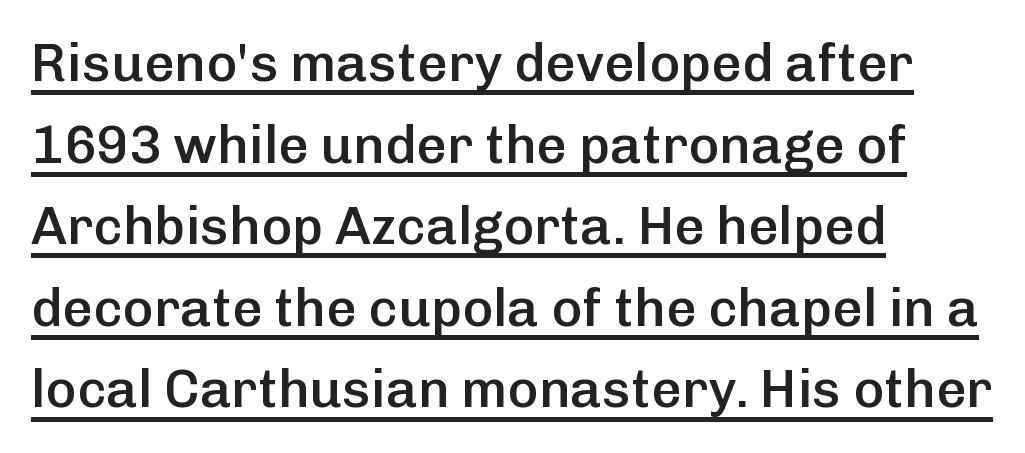
The face used here appears with an underline applied. Italic? Not at all — the glyphs are vertical. Horizontal alignment here is leftward, the default for most running prose. This rendering employs a face without finishing strokes, i.e., a sans-serif.
